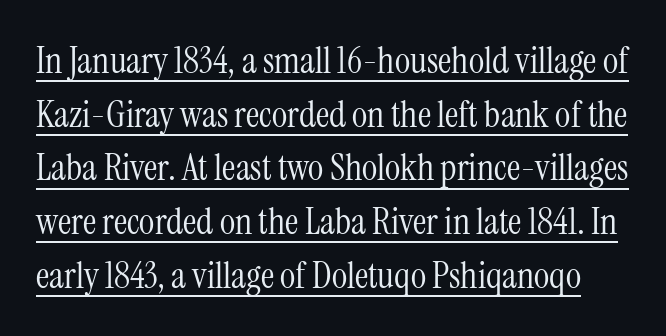
Heft: none added — not bold. Is there much room between lines? A standard amount, neither cramped nor airy. The letters sit at their default tracking, neither squeezed nor spread. Quick note: underline on.
